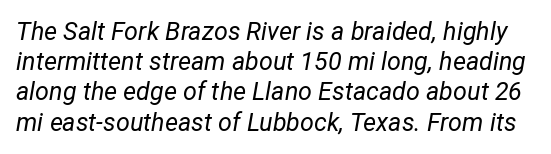
Underlining? Definitely not there. An italicized treatment has been applied to the whole sample. Is the letter spacing exaggerated? No — it looks like the ordinary default. Think standard paragraph weight, or any step lighter than that.
